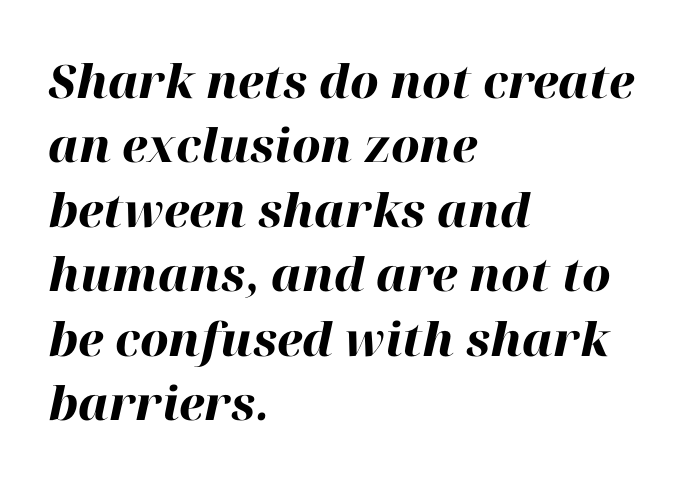
The image shows 46 px heavy type, italic (leaning right); set left-aligned, normal line spacing (1.4x), normal letter spacing, not underlined; high stroke contrast and a medium x-height.
